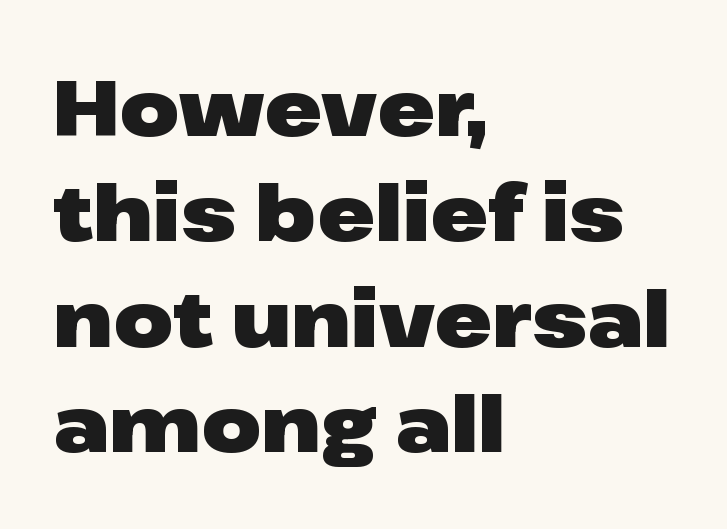
{"serif": "no", "italic": "no", "bold": "yes", "weight": "heavy", "width": "wide", "stroke_contrast": "low", "x_height": "medium", "monospaced": "no", "underline": "no", "align": "left", "line_spacing": "normal", "line_spacing_ratio": 1.37, "letter_spacing": "normal", "letter_spacing_em": 0.0, "glyph_px": 77}
